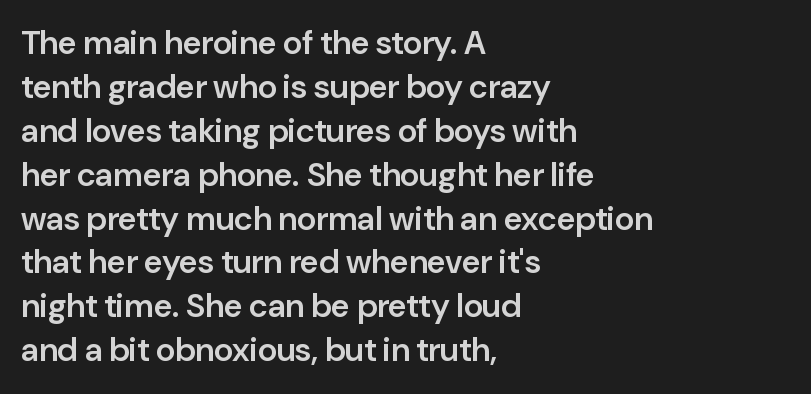
Q: Is the text bold? A: Semi-bold.
Q: Is the text italic (slanted)? A: No, it is upright.
Q: Is the typeface a serif or a sans-serif typeface? A: Sans-serif.
Q: Is the text underlined? A: No.
Q: How is the paragraph aligned? A: Left-aligned.
Q: Is the spacing between letters normal or unusually wide? A: Normal.
Q: Is the spacing between lines tight, normal or loose? A: Normal.
Q: Width (condensed, normal, or wide)? A: Normal.
Q: Stroke contrast? A: Low.
Q: x-height? A: Medium.
Q: Monospaced? A: No.
